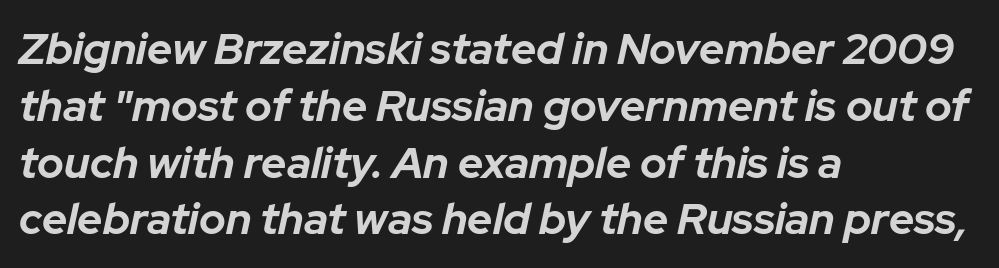
Q: Is the text bold? A: Yes.
Q: Is the text italic (slanted)? A: Yes, it leans right by about 12 degrees.
Q: Is the text underlined? A: No.
Q: How is the paragraph aligned? A: Left-aligned.
Q: Is the spacing between letters normal or unusually wide? A: Normal.
Q: Is the spacing between lines tight, normal or loose? A: Normal.
Q: Width (condensed, normal, or wide)? A: Normal.
Q: Stroke contrast? A: Low.
Q: x-height? A: Medium.
Q: Monospaced? A: No.
